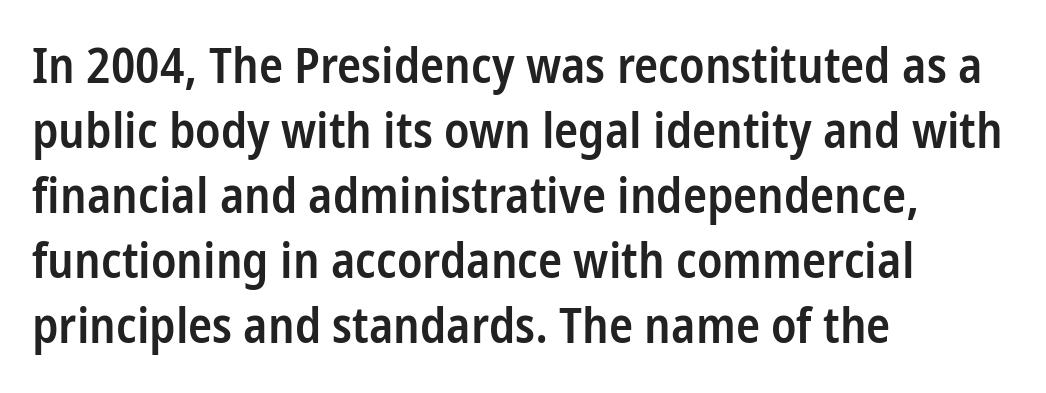
Nothing unusual about the tracking: characters are spaced as the font intends. If you drew a line through each stem, it would be perfectly vertical. Each glyph is drawn with semibold strokes, heavier than normal yet not fully bold. The rendering anchors every line to the left-hand side. Think of a printed novel: that variable character pitch is what you see here. Look at the bottom of the vertical strokes: they stop flat, with no serifs.
